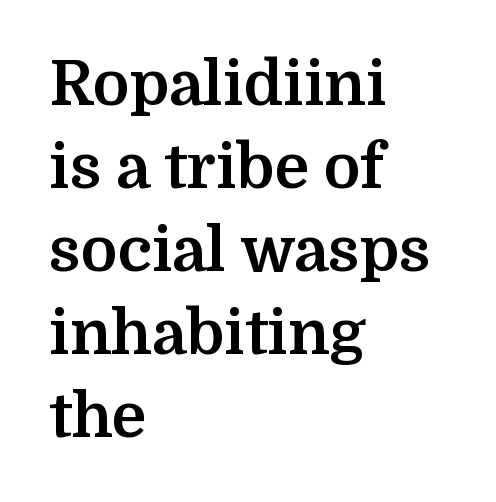
Q: Is the text bold? A: Yes.
Q: Is the text italic (slanted)? A: No, it is upright.
Q: Is the typeface a serif or a sans-serif typeface? A: Serif.
Q: Is the text underlined? A: No.
Q: How is the paragraph aligned? A: Left-aligned.
Q: Is the spacing between letters normal or unusually wide? A: Normal.
Q: Is the spacing between lines tight, normal or loose? A: Normal.
Q: Width (condensed, normal, or wide)? A: Normal.
Q: Stroke contrast? A: Medium.
Q: x-height? A: Medium.
Q: Monospaced? A: No.
